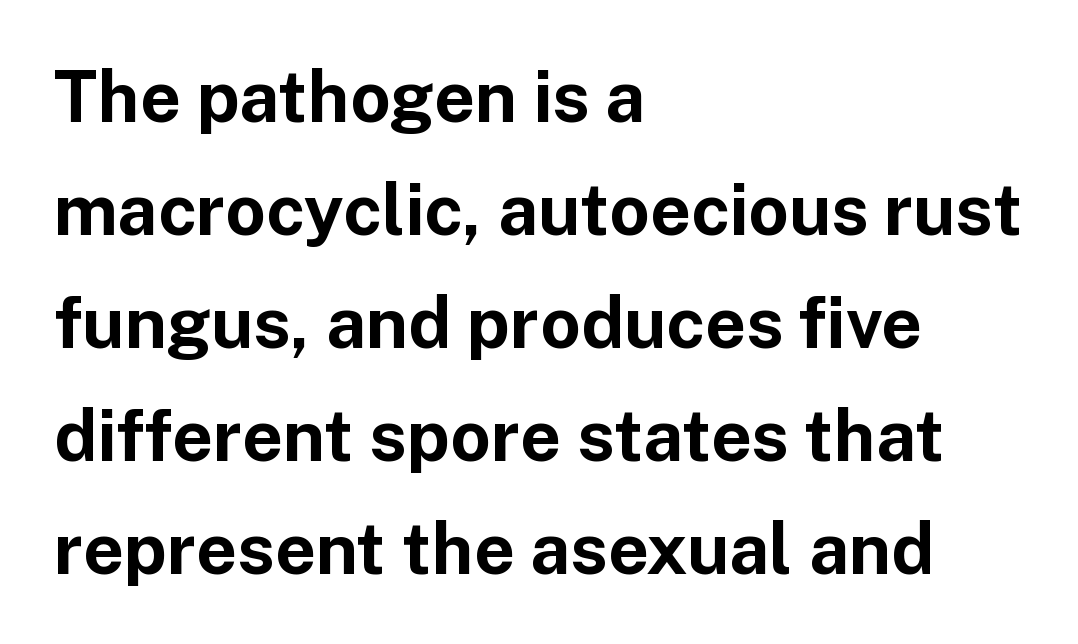
Note the varied advance widths — an 'i' is clearly narrower than an 'm'. Unmarked baselines from the first word to the last. Is the letter spacing exaggerated? No — it looks like the ordinary default. Leading matches the norm, producing a regular column. The passage is arranged the way most books set body copy — flush left. A full-strength bold gives these letters their thick strokes.
